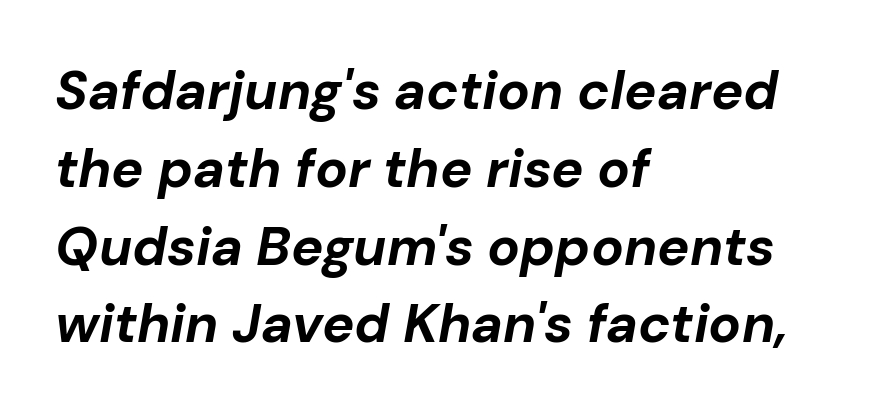
Q: Is the text bold? A: Yes.
Q: Is the text italic (slanted)? A: Yes, it leans right by about 10 degrees.
Q: Is the text underlined? A: No.
Q: How is the paragraph aligned? A: Left-aligned.
Q: Is the spacing between letters normal or unusually wide? A: Normal.
Q: Is the spacing between lines tight, normal or loose? A: Normal.
Q: Width (condensed, normal, or wide)? A: Normal.
Q: Stroke contrast? A: Low.
Q: x-height? A: Medium.
Q: Monospaced? A: No.
